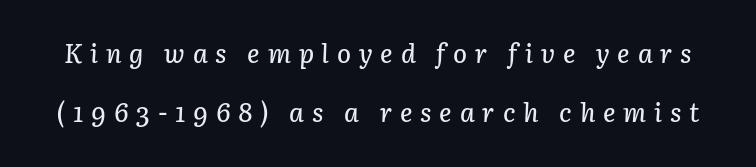
{"italic": "yes", "lean": "right", "slant_degrees": 3, "underline": "no", "line_spacing": "loose", "line_spacing_ratio": 2.26, "letter_spacing": "wide", "letter_spacing_em": 0.3, "glyph_px": 26}
